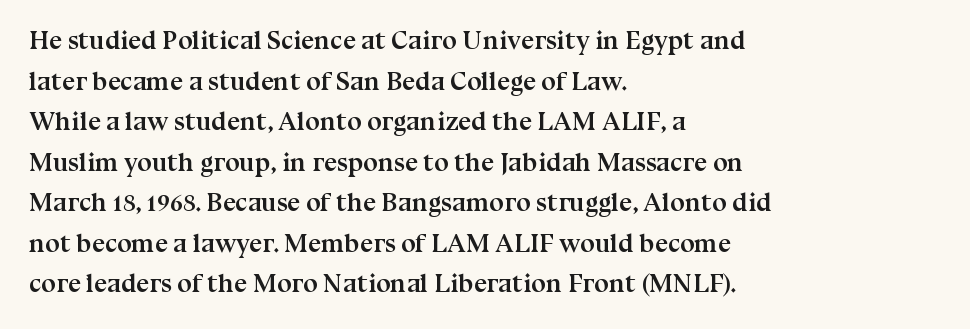
Q: Is the text bold? A: Yes.
Q: Is the text italic (slanted)? A: No, it is upright.
Q: Is the text underlined? A: No.
Q: How is the paragraph aligned? A: Left-aligned.
Q: Is the spacing between letters normal or unusually wide? A: Normal.
Q: Is the spacing between lines tight, normal or loose? A: Normal.
